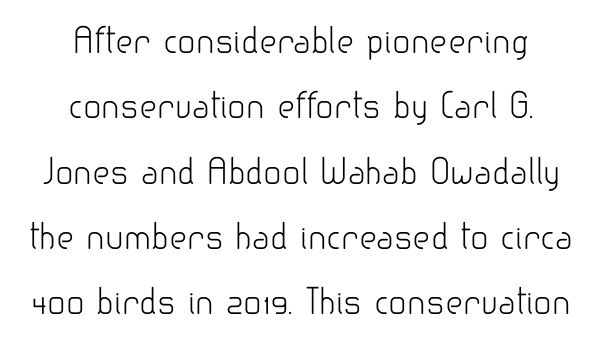
{"serif": "no", "italic": "no", "bold": "no", "weight": "light", "width": "normal", "stroke_contrast": "low", "x_height": "small", "monospaced": "no", "underline": "no", "align": "center", "line_spacing": "loose", "line_spacing_ratio": 1.92, "letter_spacing": "normal", "letter_spacing_em": 0.0, "glyph_px": 34}
